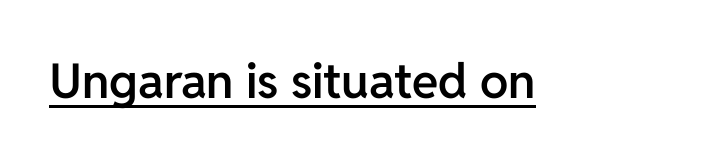
Each glyph is drawn with semibold strokes, heavier than normal yet not fully bold. A continuous stroke trails under the words, as in a hyperlink. Between one letter and the next there's only the usual sliver of space. Looks like regular typesetting: each glyph gets only the width it needs. This is the regular roman posture of the typeface. This is sans-serif lettering, the kind often seen on screens and signage.
